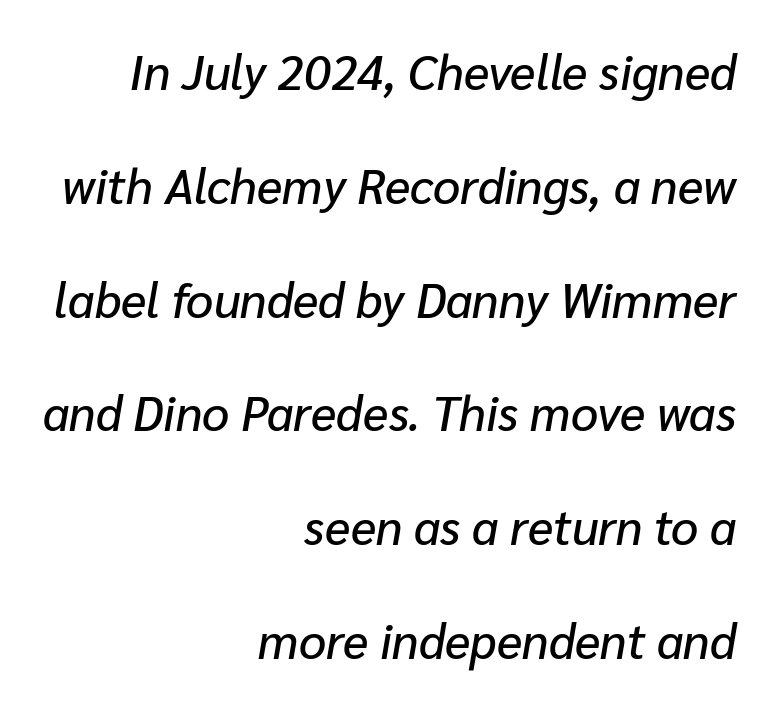
Q: Is the text italic (slanted)? A: Yes, it leans right by about 10 degrees.
Q: Is the text underlined? A: No.
Q: How is the paragraph aligned? A: Right-aligned.
Q: Is the spacing between letters normal or unusually wide? A: Normal.
Q: Is the spacing between lines tight, normal or loose? A: Loose.
Q: Width (condensed, normal, or wide)? A: Normal.
Q: Stroke contrast? A: Low.
Q: x-height? A: Medium.
Q: Monospaced? A: No.
